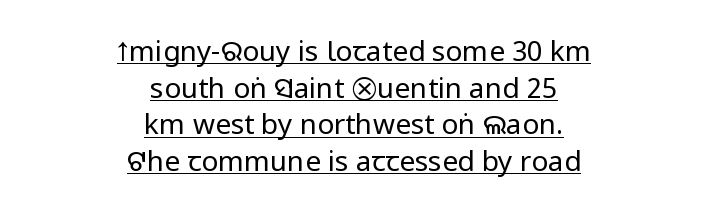
The font family rendered here belongs to the sans-serif group. In terms of letterspacing, this is plain default setting. Rows of type keep a routine distance in the vertical direction. These lines are rendered in a variable-pitch font. Each line of the rendering has a horizontal stroke beneath the glyphs. The text block is weighted toward neither margin, spreading evenly from the middle.
